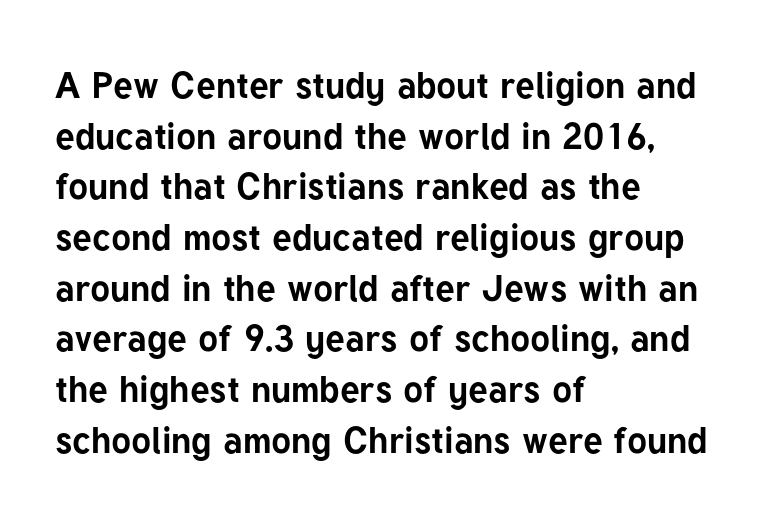
Q: Is the text bold? A: Yes.
Q: Is the text italic (slanted)? A: No, it is upright.
Q: Is the typeface a serif or a sans-serif typeface? A: Sans-serif.
Q: Is the text underlined? A: No.
Q: How is the paragraph aligned? A: Left-aligned.
Q: Is the spacing between letters normal or unusually wide? A: Normal.
Q: Is the spacing between lines tight, normal or loose? A: Normal.
Q: Width (condensed, normal, or wide)? A: Normal.
Q: Stroke contrast? A: Low.
Q: x-height? A: Medium.
Q: Monospaced? A: No.
